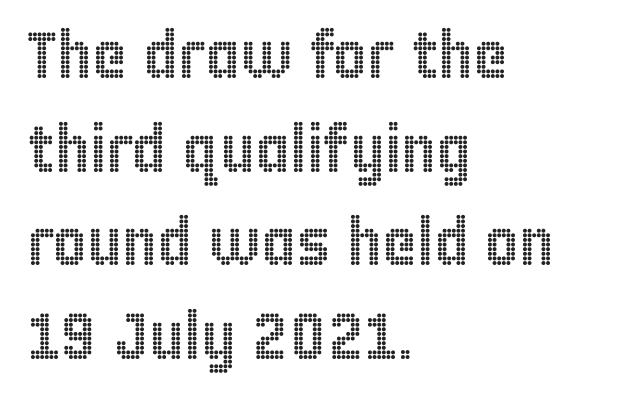
Looks like regular typesetting: each glyph gets only the width it needs. Italic? Not at all — the glyphs are vertical. Rule under the text: the space is simply empty. The text block is weighted toward the left margin, trailing off unevenly rightward. Regular leading. Look at the tracking — it's just the regular setting, nothing added.
